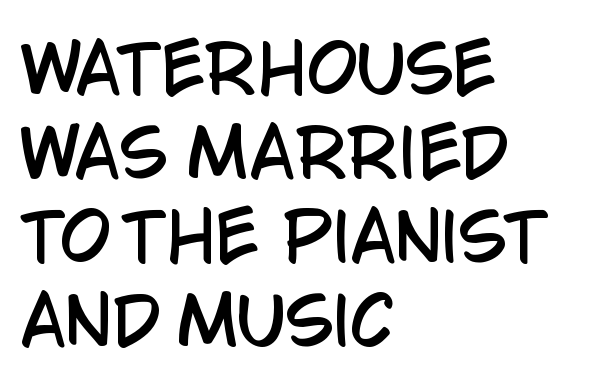
Style check: upright. Leftover space on each line is placed entirely after the last word. Spacing verdict: proportional, widths tailored to each character. Letterform terminals end flat and unadorned throughout the passage.
